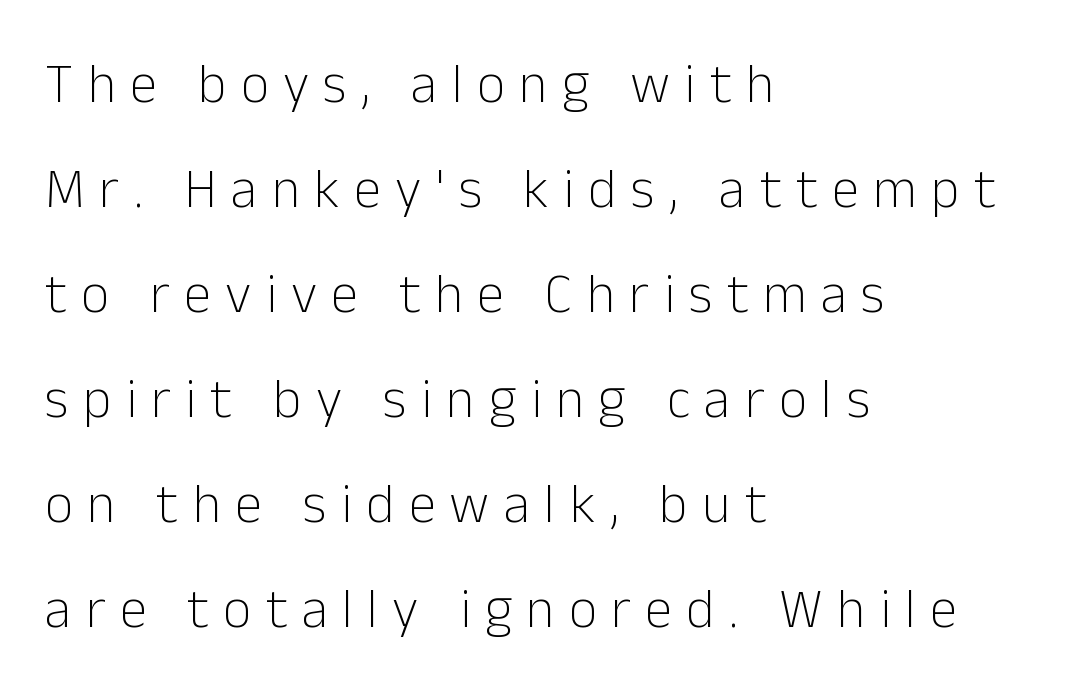
{"serif": "no", "italic": "no", "bold": "no", "weight": "light", "width": "normal", "stroke_contrast": "low", "x_height": "medium", "monospaced": "no", "underline": "no", "align": "left", "line_spacing": "loose", "line_spacing_ratio": 1.91, "letter_spacing": "wide", "letter_spacing_em": 0.26, "glyph_px": 55}
